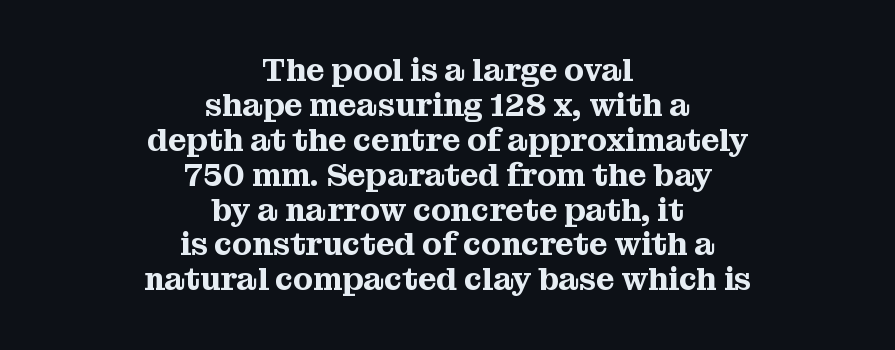
{"serif": "yes", "italic": "no", "width": "normal", "stroke_contrast": "medium", "x_height": "medium", "monospaced": "no", "underline": "no", "align": "center", "line_spacing": "tight", "line_spacing_ratio": 1.09, "letter_spacing": "normal", "letter_spacing_em": 0.0, "glyph_px": 32}
